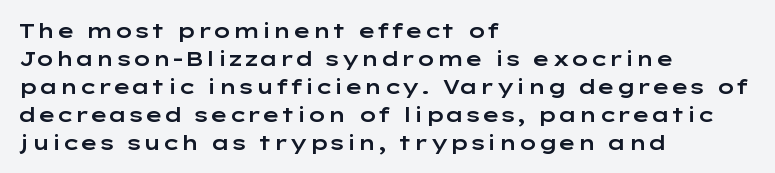
The image shows 20 px text type, upright; set left-aligned, normal line spacing (1.4x), normal letter spacing, not underlined.
